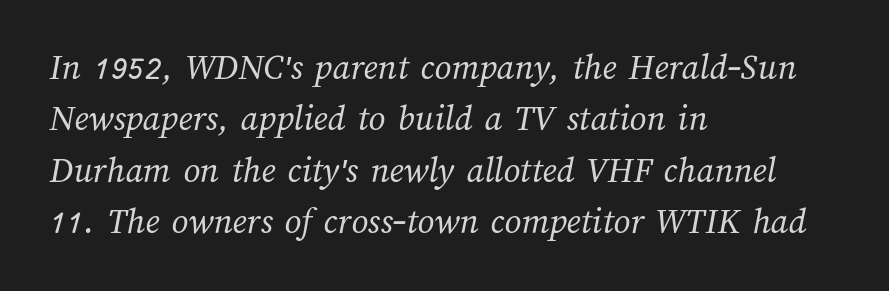
The image shows 37 px regular-weight type; set left-aligned, normal line spacing (1.39x), normal letter spacing, not underlined; medium stroke contrast and a medium x-height.
